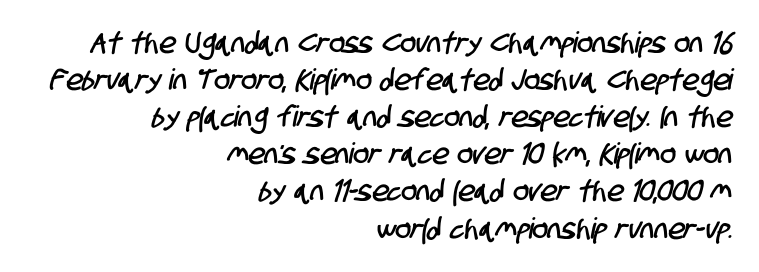
This sample has the flowing, uneven cadence of proportional lettering. Horizontally, the lines are justified to the trailing edge only. Does the type have serifs? No, each stem ends abruptly. Just letters on the line, the space beneath them empty. This rendering leaves character spacing at its baseline value. The line-height multiplier appears to be the usual default.
